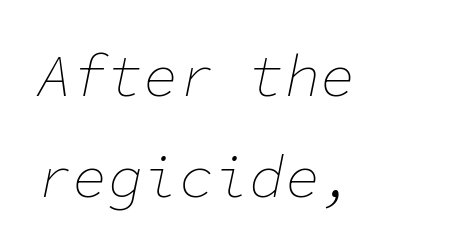
The image shows 59 px thin type, italic (leaning right), monospaced; set left-aligned, line spacing 1.72x, normal letter spacing, not underlined; low stroke contrast and a medium x-height.
